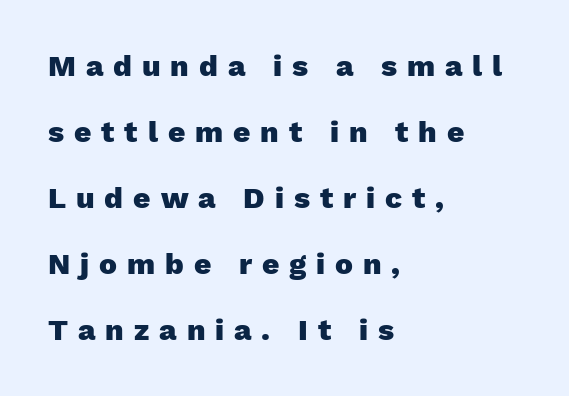
Whoever set this chose breathing room over compactness in the vertical rhythm. It's the straight-up-and-down kind of type. Visually the block forms a straight wall on the left and a jagged coastline on the right. Heavy-handed strokes throughout: this text is bold.
